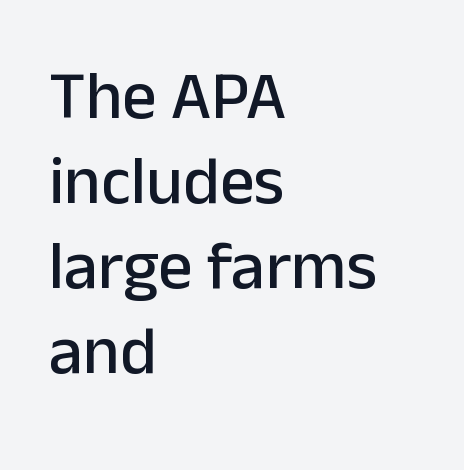
The image shows 68 px sans-serif type, upright; set left-aligned, normal line spacing (1.25x), normal letter spacing, not underlined; low stroke contrast and a medium x-height.
